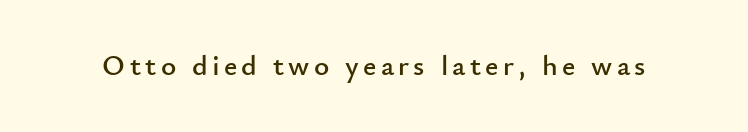
Q: Is the text italic (slanted)? A: No, it is upright.
Q: Is the typeface a serif or a sans-serif typeface? A: Sans-serif.
Q: Is the text underlined? A: No.
Q: Width (condensed, normal, or wide)? A: Normal.
Q: Stroke contrast? A: Low.
Q: x-height? A: Small.
Q: Monospaced? A: No.
